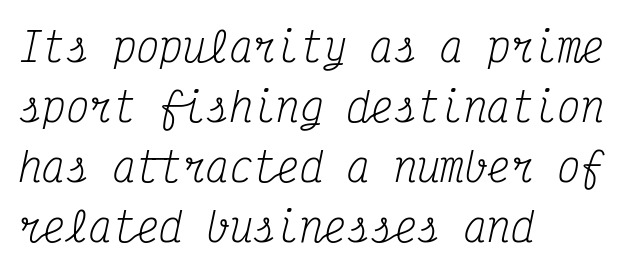
The image shows 39 px regular-weight, condensed serif type, italic (leaning right), monospaced; set left-aligned, normal line spacing (1.54x), normal letter spacing, not underlined; medium stroke contrast and a medium x-height.
